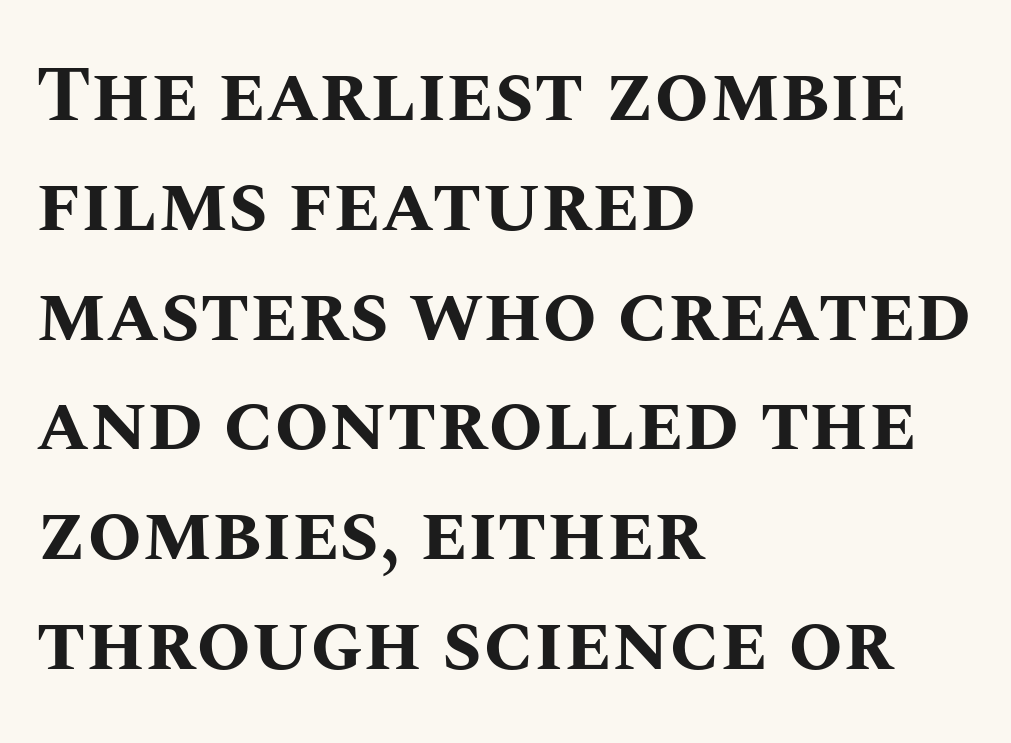
Q: Is the text bold? A: Yes.
Q: Is the text italic (slanted)? A: No, it is upright.
Q: Is the text underlined? A: No.
Q: How is the paragraph aligned? A: Left-aligned.
Q: Is the spacing between letters normal or unusually wide? A: Normal.
Q: Is the spacing between lines tight, normal or loose? A: Normal.
Q: Width (condensed, normal, or wide)? A: Normal.
Q: Stroke contrast? A: Medium.
Q: x-height? A: Large.
Q: Monospaced? A: No.
